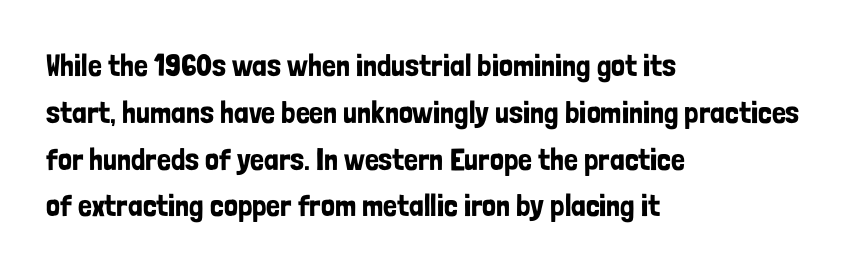
{"serif": "no", "italic": "no", "width": "condensed", "stroke_contrast": "low", "x_height": "medium", "monospaced": "no", "underline": "no", "align": "left", "line_spacing": "normal", "line_spacing_ratio": 1.51, "letter_spacing": "normal", "letter_spacing_em": 0.0, "glyph_px": 31}
